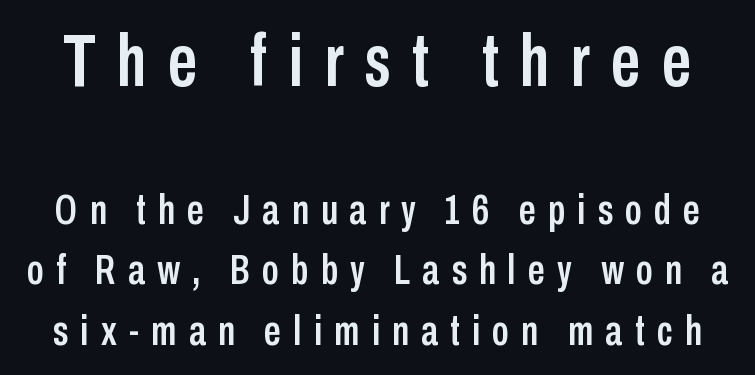
The image shows 74 px condensed sans-serif type, upright; set normal line spacing (1.44x), unusually wide letter spacing (+0.29 em), not underlined; the first (top) block is 1.76x larger; low stroke contrast and a medium x-height.
